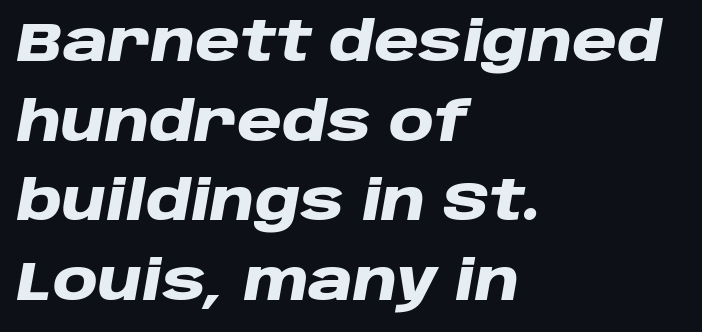
Q: Is the text bold? A: Yes.
Q: Is the text italic (slanted)? A: Yes, it leans right by about 10 degrees.
Q: Is the text underlined? A: No.
Q: How is the paragraph aligned? A: Left-aligned.
Q: Is the spacing between letters normal or unusually wide? A: Normal.
Q: Is the spacing between lines tight, normal or loose? A: Normal.
Q: Width (condensed, normal, or wide)? A: Wide.
Q: Stroke contrast? A: Low.
Q: x-height? A: Large.
Q: Monospaced? A: No.
